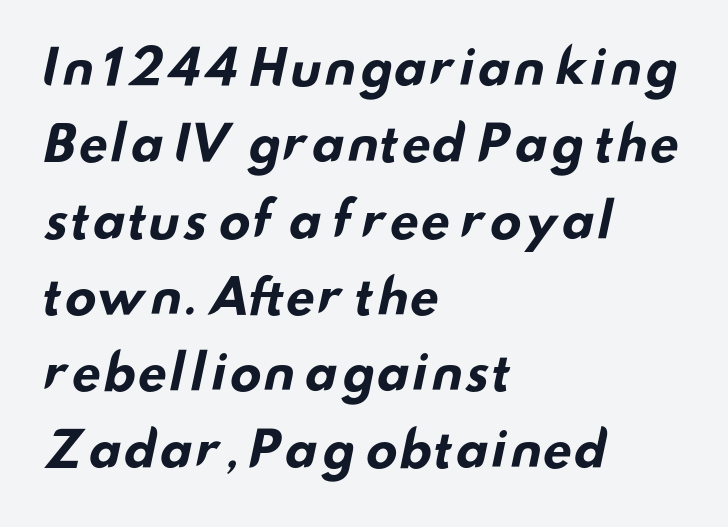
{"serif": "no", "bold": "yes", "weight": "bold", "width": "wide", "stroke_contrast": "low", "x_height": "small", "monospaced": "no", "underline": "no", "align": "left", "line_spacing": "normal", "line_spacing_ratio": 1.59, "letter_spacing": "normal", "letter_spacing_em": 0.0, "glyph_px": 48}
